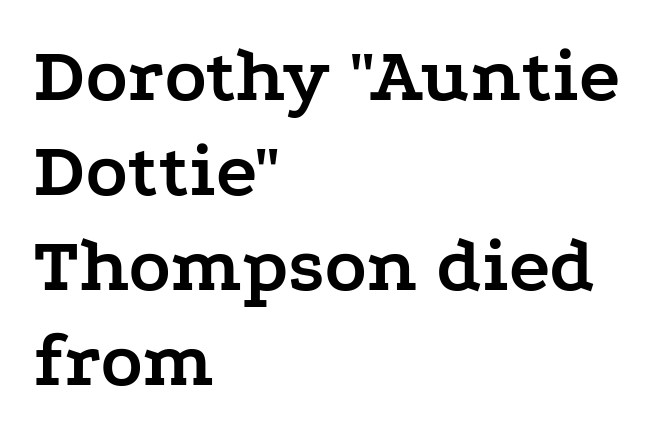
Looks like regular typesetting: each glyph gets only the width it needs. It's the straight-up-and-down kind of type. This rendering features lettering with no underline. These words are printed bold, with thick strokes throughout. The horizontal fit of the characters is conventional and even. The glyphs in this specimen are seriffed.
